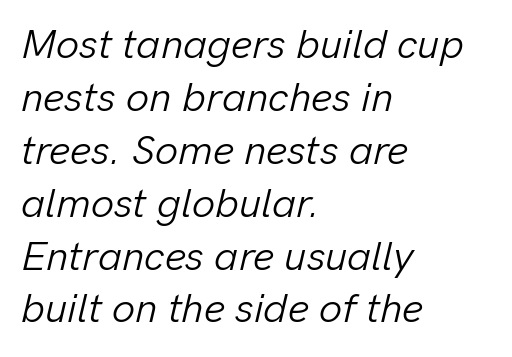
Q: Is the text bold? A: No.
Q: Is the text italic (slanted)? A: Yes, it leans right by about 13 degrees.
Q: Is the text underlined? A: No.
Q: How is the paragraph aligned? A: Left-aligned.
Q: Is the spacing between letters normal or unusually wide? A: Normal.
Q: Is the spacing between lines tight, normal or loose? A: Normal.
Q: Width (condensed, normal, or wide)? A: Normal.
Q: Stroke contrast? A: Low.
Q: x-height? A: Medium.
Q: Monospaced? A: No.
